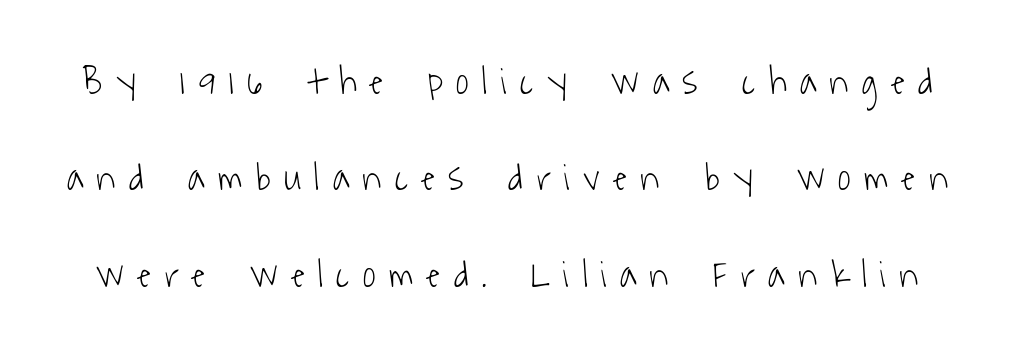
Q: Is the text bold? A: No.
Q: Is the typeface a serif or a sans-serif typeface? A: Sans-serif.
Q: Is the text underlined? A: No.
Q: Is the spacing between letters normal or unusually wide? A: Unusually wide.
Q: Is the spacing between lines tight, normal or loose? A: Loose.
Q: Width (condensed, normal, or wide)? A: Condensed.
Q: Stroke contrast? A: Low.
Q: x-height? A: Medium.
Q: Monospaced? A: No.
